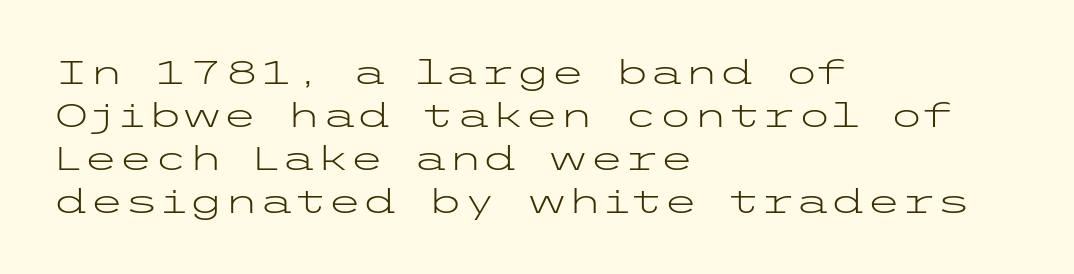
The image shows 32 px light, wide sans-serif type, upright; set left-aligned, normal line spacing (1.34x), normal letter spacing, not underlined; low stroke contrast and a medium x-height.
